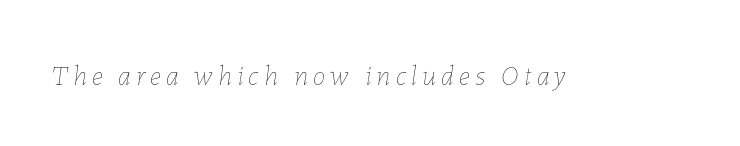
The image shows 28 px thin type, italic (leaning right); set not underlined; low stroke contrast and a medium x-height.
